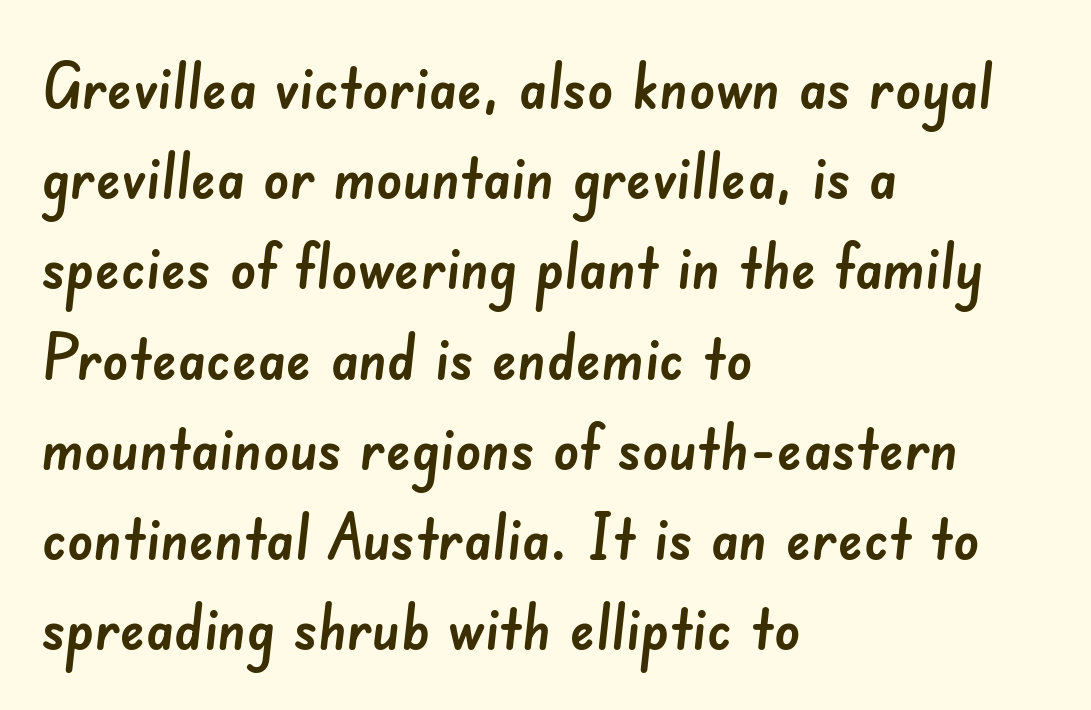
Is there much room between lines? A standard amount, neither cramped nor airy. Type without underlining. The horizontal fit of the characters is conventional and even. Does the type have serifs? No, each stem ends abruptly. The compositor pushed each line to the left boundary.
